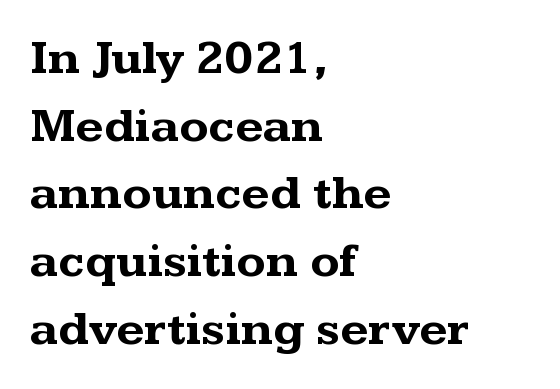
Nothing unusual about the tracking: characters are spaced as the font intends. Any mark beneath the type? The region is blank. This rendering uses left alignment, leaving the right contour irregular. Regular leading. Every letter is thick-stroked: bold, no question. Do the characters align in a grid? No, the font is proportional.
